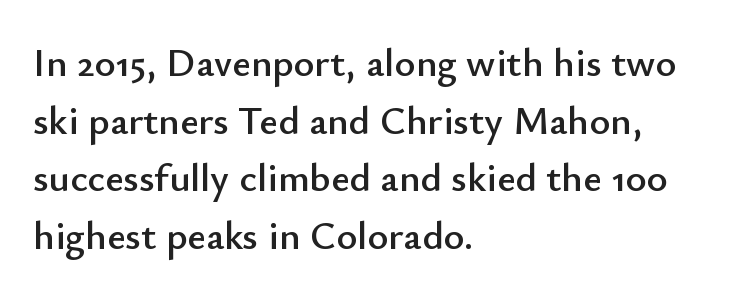
Students, observe: this is what conventionally led text looks like. Nothing sits at the stroke ends, so this counts as sans-serif. Descenders hang freely into open space. Does the copy run flush right? No — it runs flush left. The rendering uses natural spacing where letterforms have individual widths.
